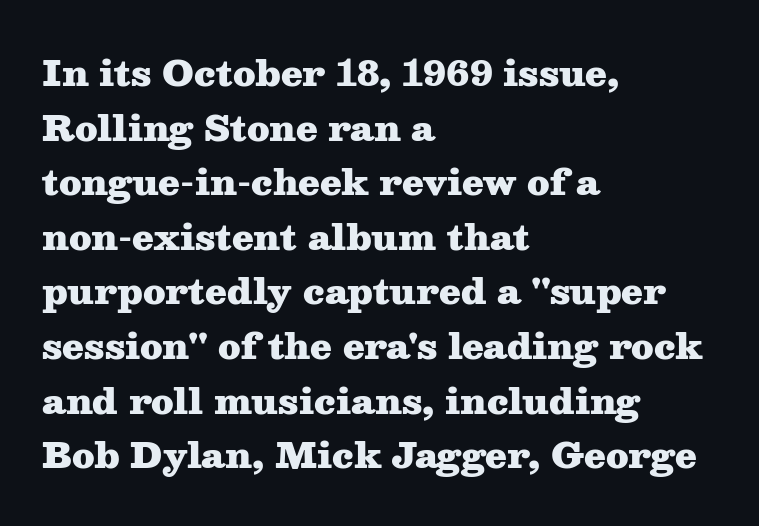
The image shows 35 px heavy, wide serif type, upright; set left-aligned, normal line spacing (1.56x), normal letter spacing, not underlined; medium stroke contrast and a medium x-height.
